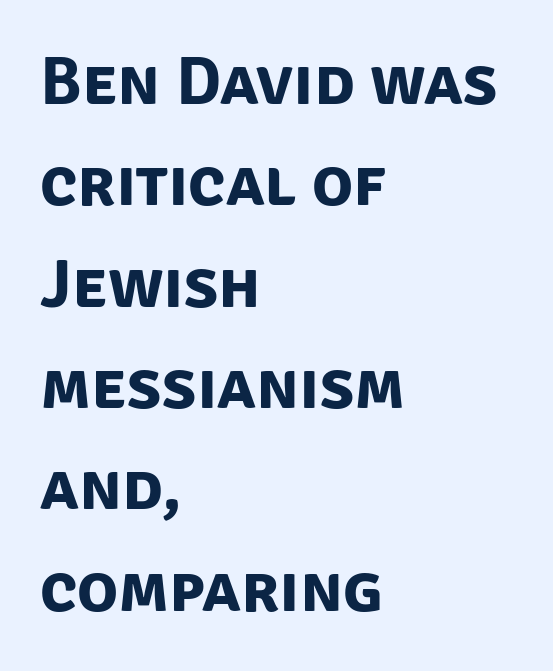
The image shows 68 px bold sans-serif type; set left-aligned, normal line spacing (1.49x), normal letter spacing, not underlined; low stroke contrast and a large x-height.
